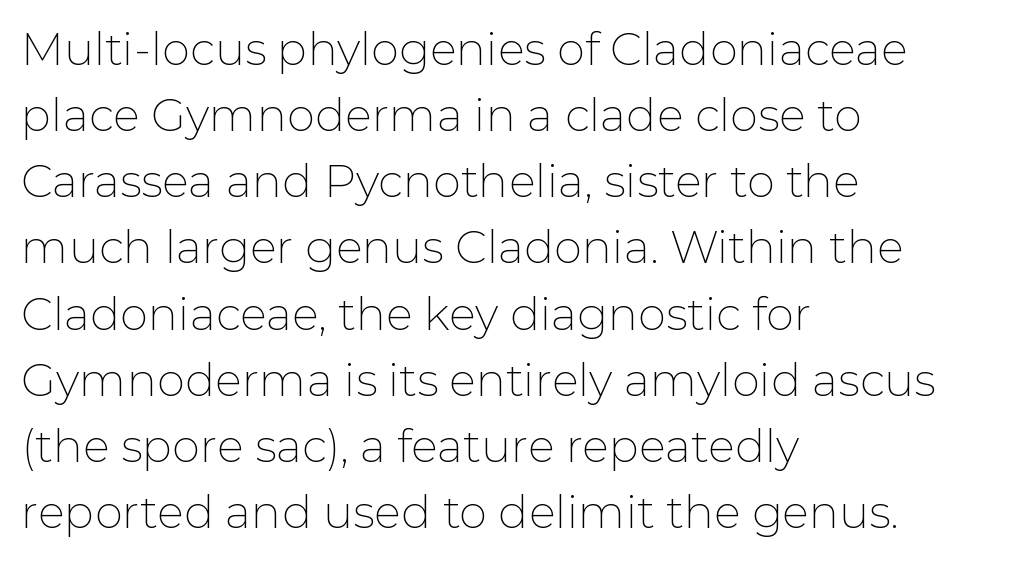
Q: Is the text bold? A: No.
Q: Is the text italic (slanted)? A: No, it is upright.
Q: Is the typeface a serif or a sans-serif typeface? A: Sans-serif.
Q: Is the text underlined? A: No.
Q: How is the paragraph aligned? A: Left-aligned.
Q: Is the spacing between letters normal or unusually wide? A: Normal.
Q: Is the spacing between lines tight, normal or loose? A: Normal.
Q: Width (condensed, normal, or wide)? A: Normal.
Q: Stroke contrast? A: Low.
Q: x-height? A: Medium.
Q: Monospaced? A: No.
